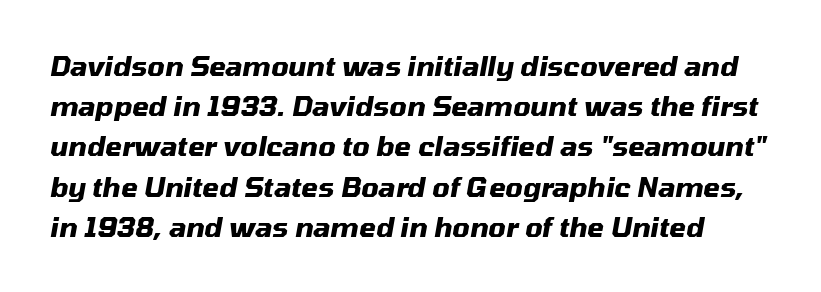
Each word holds together tightly as a unit, with standard inter-letter gaps. Bare-footed words on every line. Students, this is bold: see how much ink each stroke carries. The rows are spaced the way most documents space them. The glyphs look as if they've been sheared to an angle.
